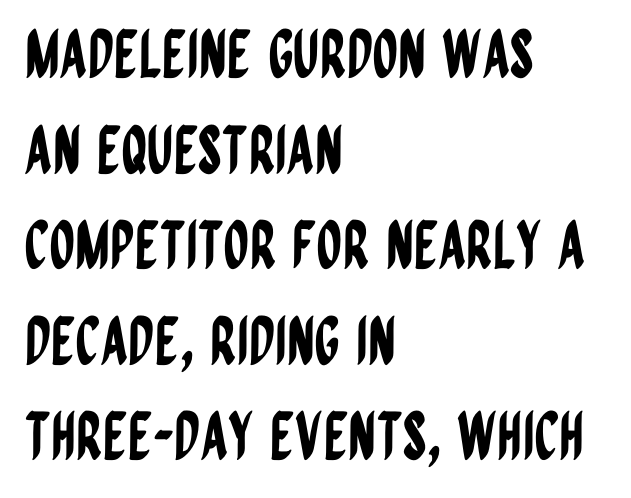
The image shows 65 px condensed sans-serif type, upright; set left-aligned, normal line spacing (1.47x), normal letter spacing, not underlined; low stroke contrast and a large x-height.
